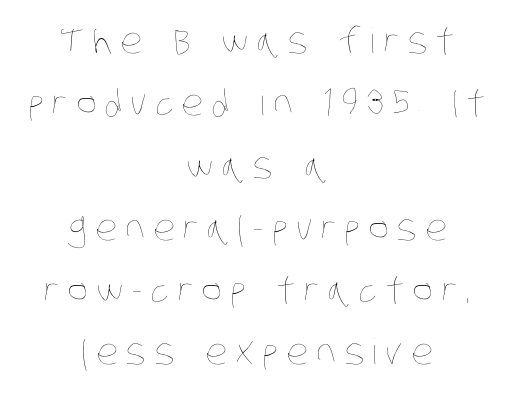
{"bold": "no", "weight": "thin", "width": "condensed", "stroke_contrast": "low", "x_height": "large", "monospaced": "no", "underline": "no", "align": "center", "line_spacing_ratio": 1.78, "letter_spacing": "wide", "letter_spacing_em": 0.23, "glyph_px": 35}
